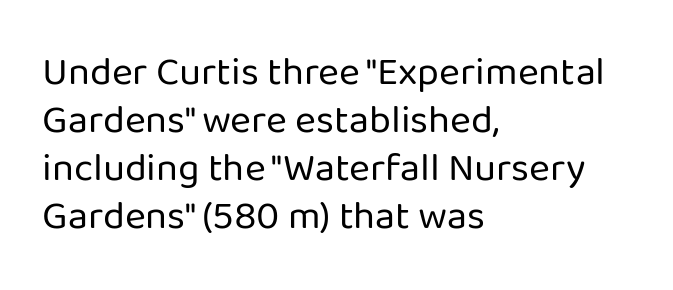
The image shows 40 px regular-weight sans-serif type, upright; set left-aligned, line spacing 1.2x, normal letter spacing, not underlined; low stroke contrast and a medium x-height.
